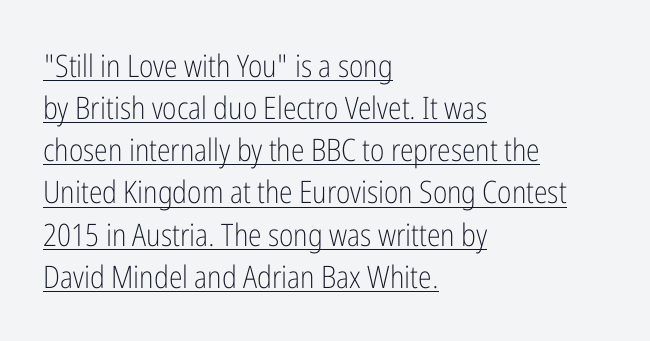
{"serif": "no", "italic": "no", "bold": "no", "weight": "light", "width": "condensed", "stroke_contrast": "low", "x_height": "medium", "monospaced": "no", "underline": "yes", "align": "left", "line_spacing": "normal", "line_spacing_ratio": 1.36, "letter_spacing": "normal", "letter_spacing_em": 0.0, "glyph_px": 31}
